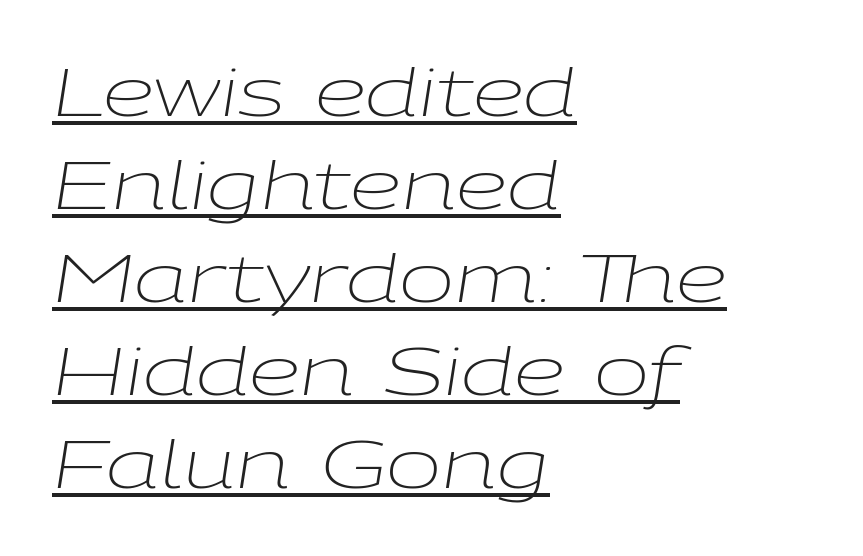
Here the designer chose a conventional face with non-uniform glyph widths. Unbolded letterforms with no extra heft. This block has exactly the height ordinary leading produces. Visually the block forms a straight wall on the left and a jagged coastline on the right. The letters are slanted; this is an italic face.
